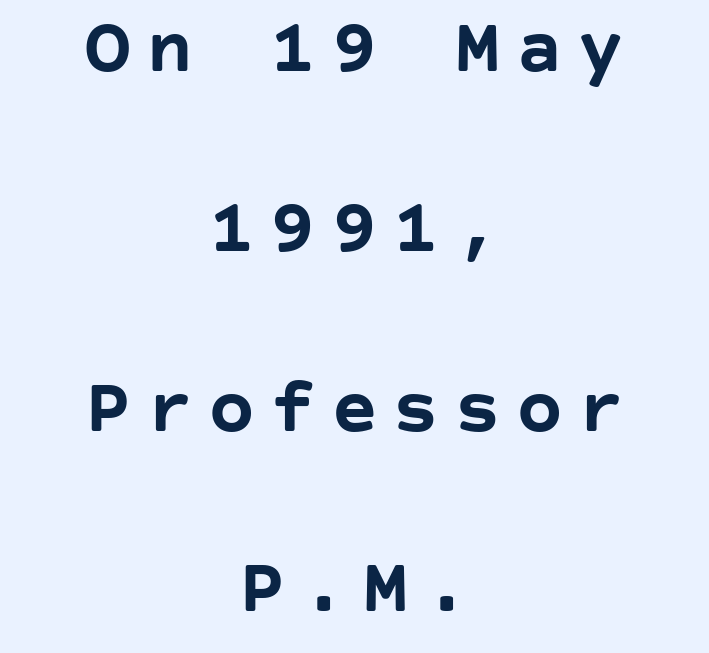
The image shows 79 px semibold sans-serif type, upright; set centered, loose line spacing (2.28x), not underlined; low stroke contrast and a large x-height.
